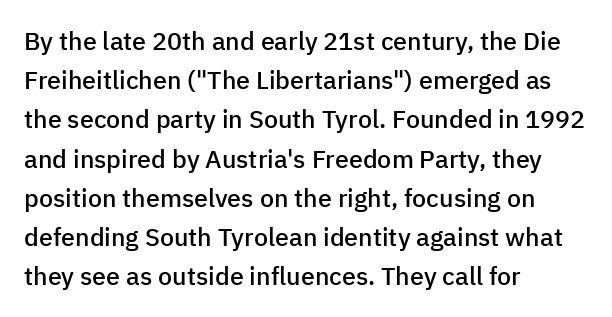
{"italic": "no", "bold": "semi", "underline": "no", "align": "left", "line_spacing": "normal", "line_spacing_ratio": 1.57, "letter_spacing": "normal", "letter_spacing_em": 0.0, "glyph_px": 25}
